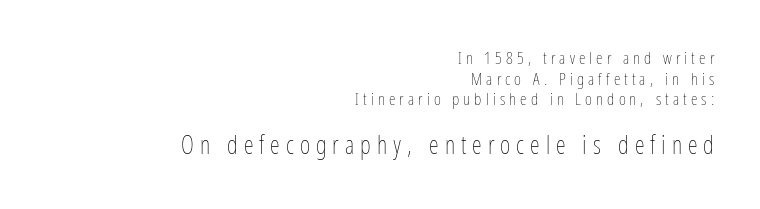
The image shows 25 px text type, upright; set right-aligned, line spacing 1.21x, unusually wide letter spacing (+0.24 em), not underlined; the second (bottom) block is 1.47x larger.
